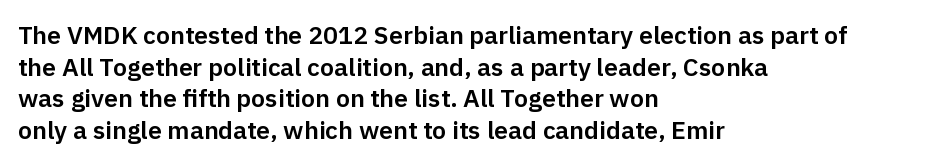
{"italic": "no", "underline": "no", "align": "left", "line_spacing": "normal", "line_spacing_ratio": 1.27, "letter_spacing": "normal", "letter_spacing_em": 0.0, "glyph_px": 25}
